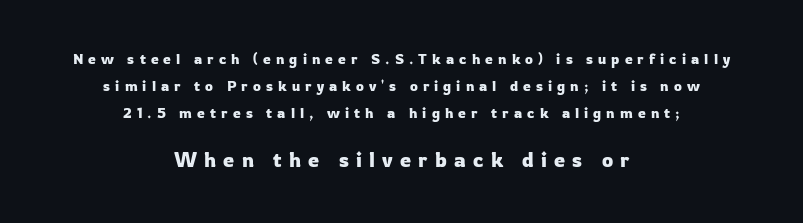
{"italic": "no", "underline": "no", "align": "center", "line_spacing": "loose", "line_spacing_ratio": 1.93, "letter_spacing": "wide", "letter_spacing_em": 0.36, "larger_block": "second", "size_ratio": 1.43, "glyph_px": 20}
